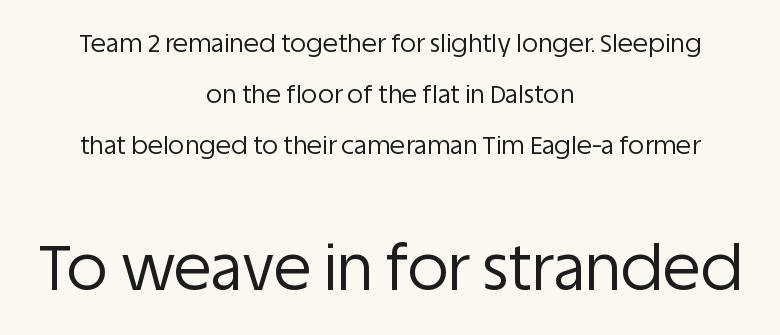
Stroke thickness stays within the range of a standard reading face or lighter. Standard letterfit; no display-style spreading of the glyphs. The lines are spread far apart with generous leading. A clean baseline with only descenders dipping below it. Do the letters lean? They stand straight.
